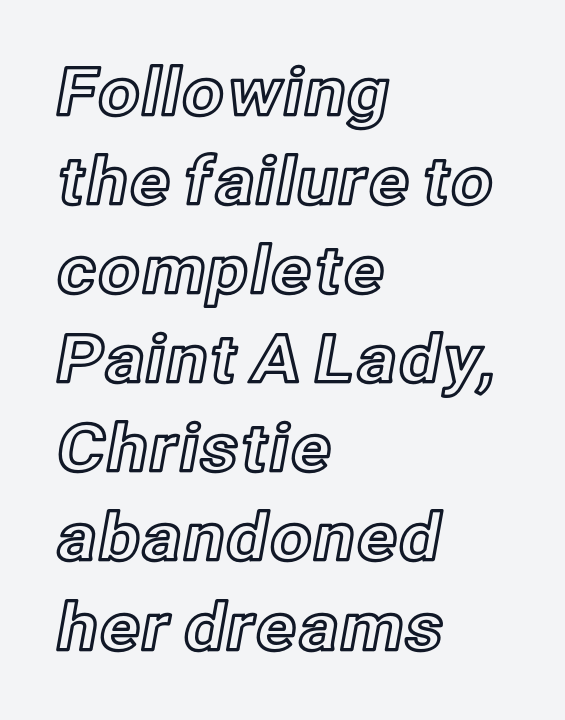
The image shows 66 px text type; set left-aligned, normal line spacing (1.35x), normal letter spacing, not underlined; a medium x-height.
